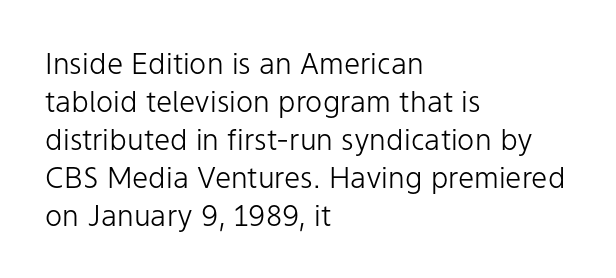
I'd call this a sans setting — the letters go barefoot. Which margin do the lines hug? The left one — the right edge is uneven. The space directly below the letters is spotless. Note the varied advance widths — an 'i' is clearly narrower than an 'm'.
